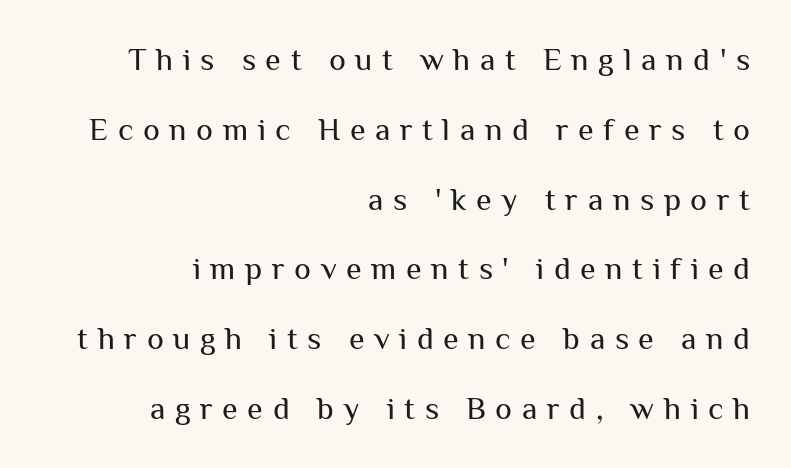
{"serif": "no", "italic": "no", "bold": "no", "weight": "regular", "width": "normal", "stroke_contrast": "medium", "x_height": "medium", "monospaced": "no", "underline": "no", "align": "right", "line_spacing": "loose", "line_spacing_ratio": 2.18, "letter_spacing": "wide", "letter_spacing_em": 0.3, "glyph_px": 32}
